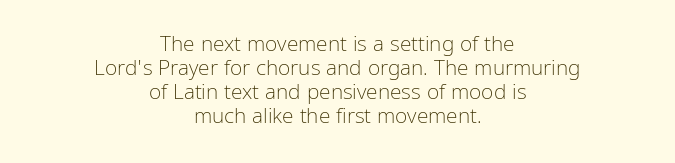
{"italic": "no", "bold": "no", "underline": "no", "align": "center", "line_spacing": "tight", "line_spacing_ratio": 1.15, "letter_spacing": "normal", "letter_spacing_em": 0.0, "glyph_px": 21}
